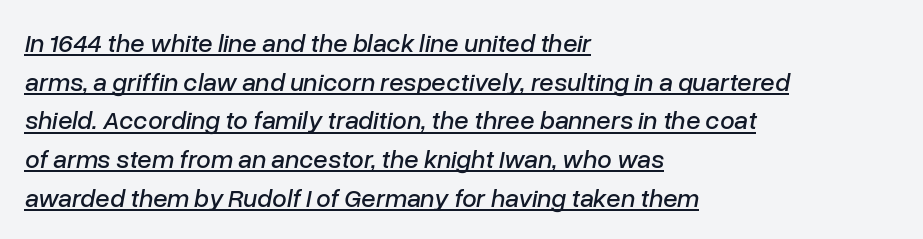
{"italic": "yes", "lean": "right", "slant_degrees": 10, "underline": "yes", "align": "left", "line_spacing": "normal", "line_spacing_ratio": 1.49, "letter_spacing": "normal", "letter_spacing_em": 0.0, "glyph_px": 26}
